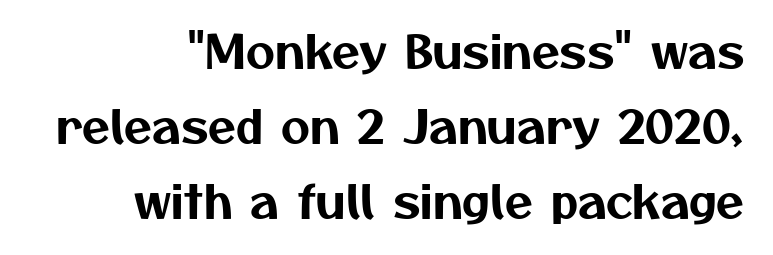
{"serif": "no", "width": "normal", "stroke_contrast": "medium", "x_height": "medium", "monospaced": "no", "underline": "no", "line_spacing": "normal", "line_spacing_ratio": 1.67, "letter_spacing": "normal", "letter_spacing_em": 0.0, "glyph_px": 45}
